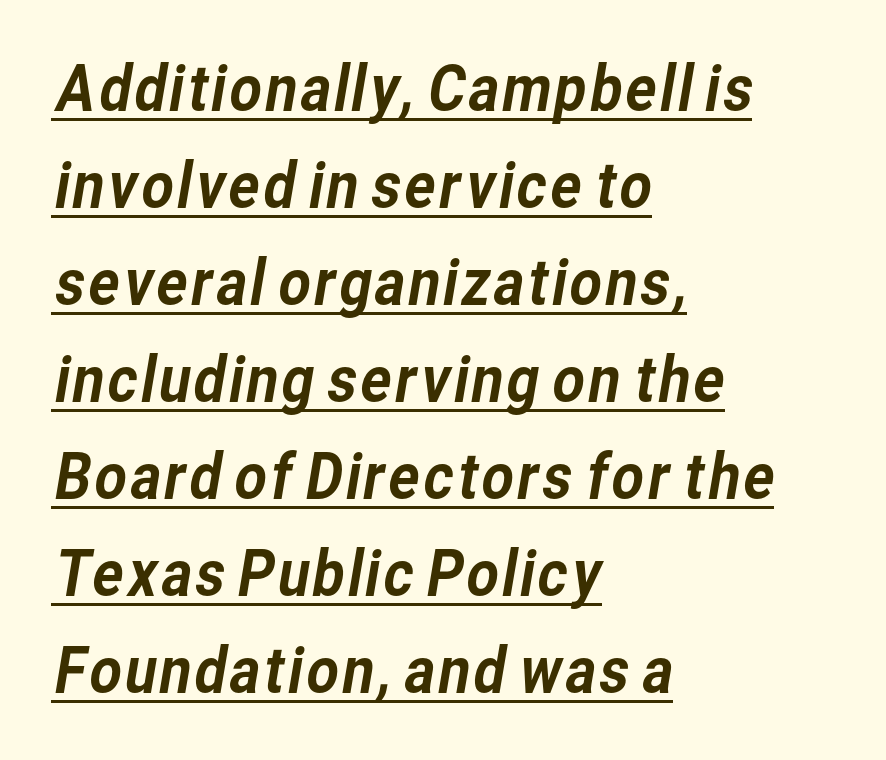
{"serif": "no", "width": "normal", "stroke_contrast": "low", "x_height": "medium", "monospaced": "no", "underline": "yes", "align": "left", "line_spacing": "normal", "line_spacing_ratio": 1.54, "letter_spacing": "normal", "letter_spacing_em": 0.0, "glyph_px": 63}
